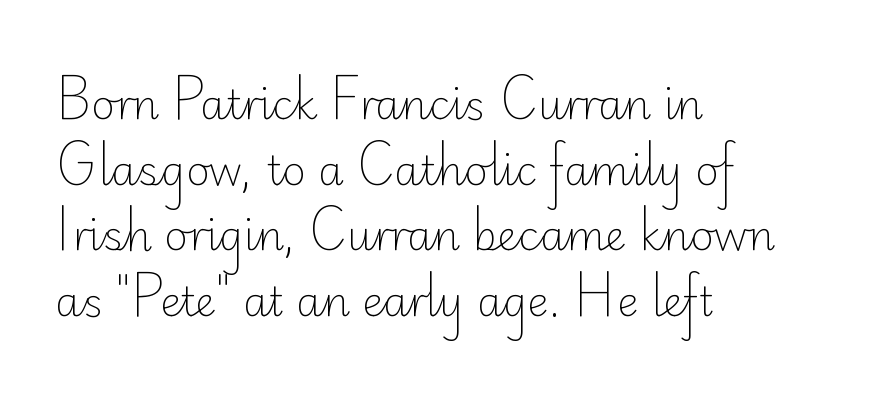
Q: Is the text bold? A: No.
Q: Is the text italic (slanted)? A: No, it is upright.
Q: Is the typeface a serif or a sans-serif typeface? A: Sans-serif.
Q: Is the text underlined? A: No.
Q: How is the paragraph aligned? A: Left-aligned.
Q: Is the spacing between letters normal or unusually wide? A: Normal.
Q: Is the spacing between lines tight, normal or loose? A: Normal.
Q: Width (condensed, normal, or wide)? A: Normal.
Q: Stroke contrast? A: Low.
Q: x-height? A: Small.
Q: Monospaced? A: No.
